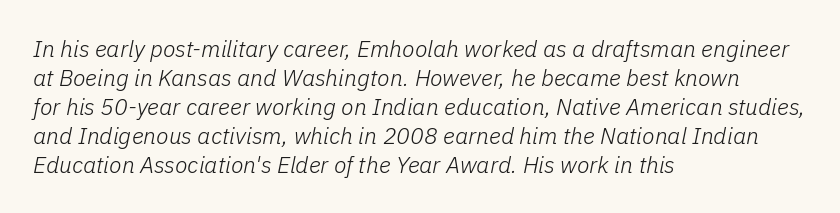
{"italic": "yes", "lean": "right", "slant_degrees": 11, "bold": "no", "underline": "no", "align": "left", "line_spacing": "normal", "line_spacing_ratio": 1.26, "letter_spacing": "normal", "letter_spacing_em": 0.0, "glyph_px": 23}
